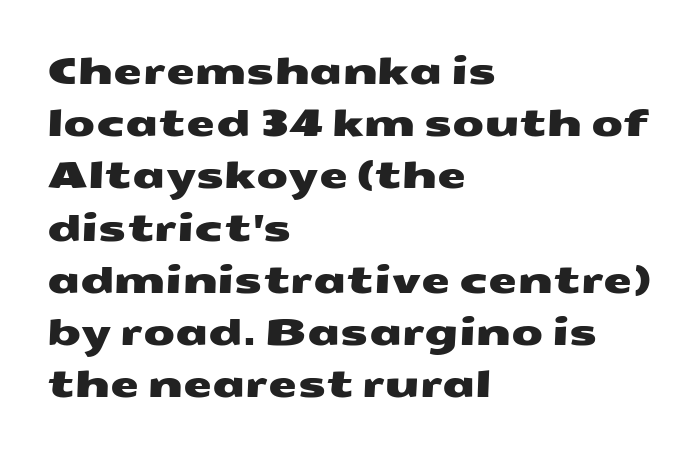
Q: Is the typeface a serif or a sans-serif typeface? A: Sans-serif.
Q: Is the text underlined? A: No.
Q: How is the paragraph aligned? A: Left-aligned.
Q: Is the spacing between letters normal or unusually wide? A: Normal.
Q: Is the spacing between lines tight, normal or loose? A: Normal.
Q: Width (condensed, normal, or wide)? A: Wide.
Q: Stroke contrast? A: Medium.
Q: x-height? A: Medium.
Q: Monospaced? A: No.
